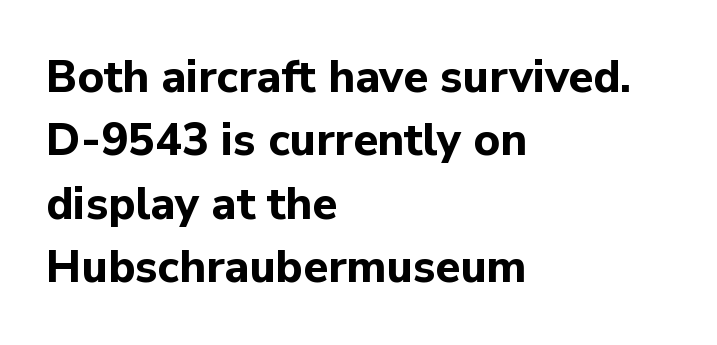
The image shows 45 px bold sans-serif type, upright; set left-aligned, normal line spacing (1.41x), normal letter spacing, not underlined; low stroke contrast and a medium x-height.
